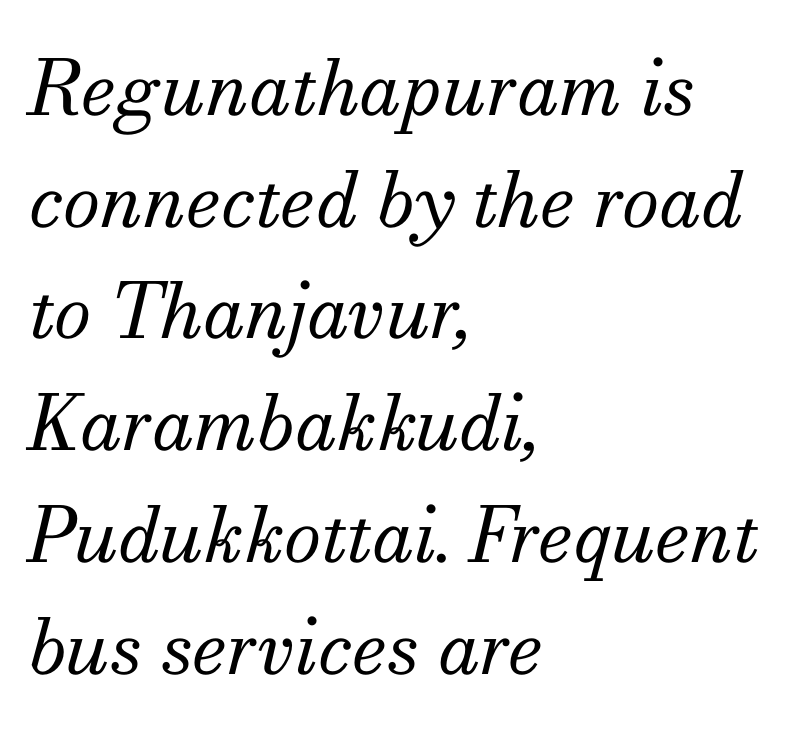
Observe the ordinary spacing: letters are neighbours, not strangers. This reads as an unemphasized weight, regular at the heaviest. All the whitespace from short lines collects on the right. Leading: standard. Characters are canted at an angle relative to the baseline's perpendicular. Spacing verdict: proportional, widths tailored to each character.
